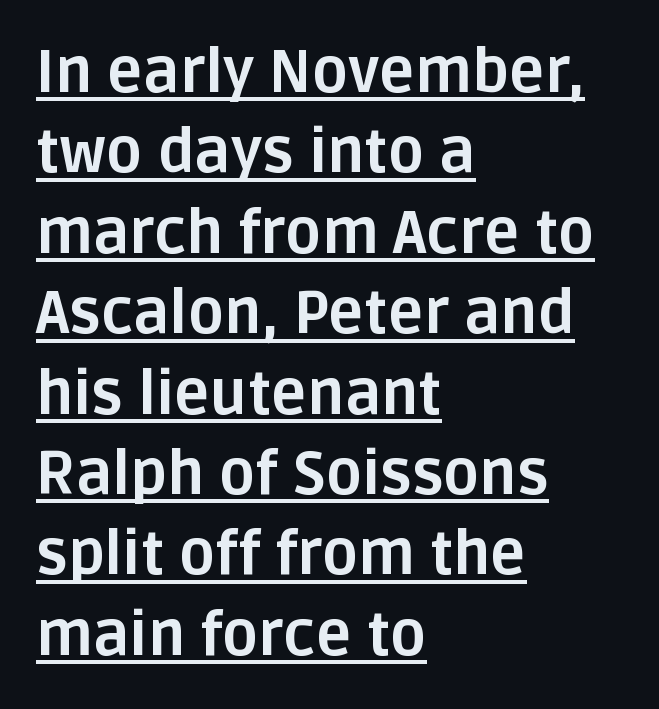
Q: Is the text bold? A: Yes.
Q: Is the text italic (slanted)? A: No, it is upright.
Q: Is the typeface a serif or a sans-serif typeface? A: Sans-serif.
Q: Is the text underlined? A: Yes.
Q: How is the paragraph aligned? A: Left-aligned.
Q: Is the spacing between letters normal or unusually wide? A: Normal.
Q: Is the spacing between lines tight, normal or loose? A: Normal.
Q: Width (condensed, normal, or wide)? A: Normal.
Q: Stroke contrast? A: Low.
Q: x-height? A: Large.
Q: Monospaced? A: No.
